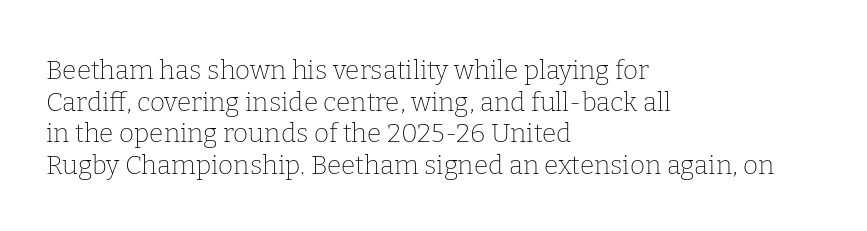
The image shows 26 px text type, upright; set left-aligned, line spacing 1.22x, normal letter spacing, not underlined.
